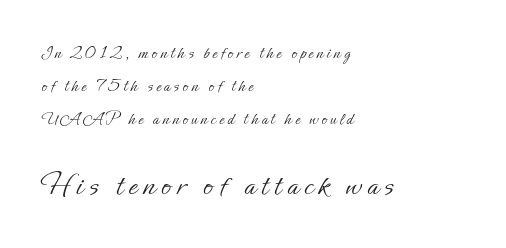
The image shows 32 px light type; set left-aligned, line spacing 1.82x, not underlined; the second (bottom) block is 1.78x larger; low stroke contrast and a small x-height.
